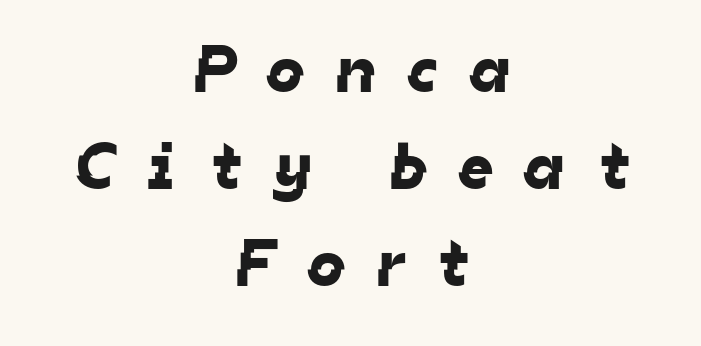
Short and long lines alike share a common midpoint. I'd call this a sans setting — the letters go barefoot. The glyphs are unaccompanied by any horizontal stroke below them. You could not count columns in this text — the font is proportionally spaced. Whoever set this chose a conventional vertical rhythm. Compared with typical body copy, the letter spacing here is much looser.
